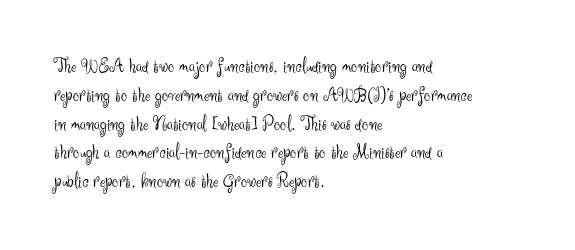
Vertical strokes here are truly vertical. The typesetting does not lean heavy: it is not bold. These lines keep a tight, regular rhythm from letter to letter. Anything drawn beneath the words? Only blank space. The designer left line spacing at the default. Caption: multi-line text, flush left, ragged right.
